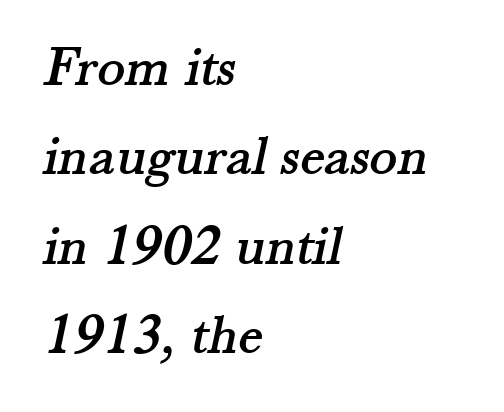
Q: Is the typeface a serif or a sans-serif typeface? A: Serif.
Q: Is the text underlined? A: No.
Q: How is the paragraph aligned? A: Left-aligned.
Q: Is the spacing between letters normal or unusually wide? A: Normal.
Q: Is the spacing between lines tight, normal or loose? A: Normal.
Q: Width (condensed, normal, or wide)? A: Normal.
Q: Stroke contrast? A: Medium.
Q: x-height? A: Small.
Q: Monospaced? A: No.
